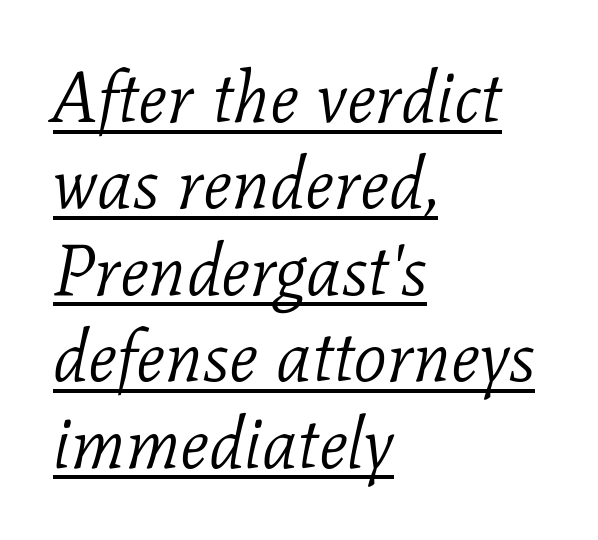
The image shows 72 px light serif type, italic (leaning right); set left-aligned, line spacing 1.2x, normal letter spacing, underlined; low stroke contrast and a medium x-height.
